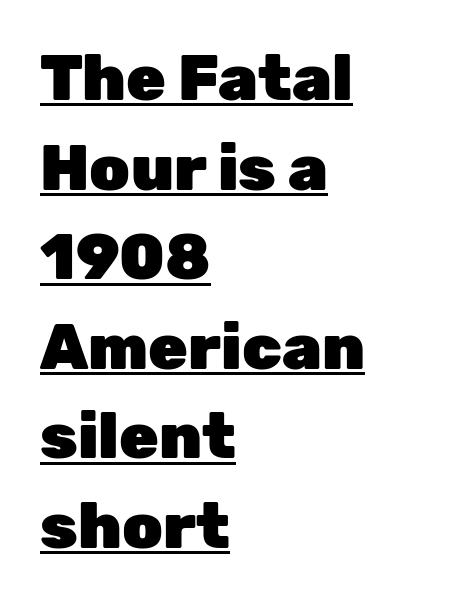
{"serif": "no", "italic": "no", "bold": "yes", "weight": "heavy", "width": "normal", "stroke_contrast": "low", "x_height": "medium", "monospaced": "no", "underline": "yes", "align": "left", "line_spacing": "normal", "line_spacing_ratio": 1.4, "letter_spacing": "normal", "letter_spacing_em": 0.0, "glyph_px": 64}
